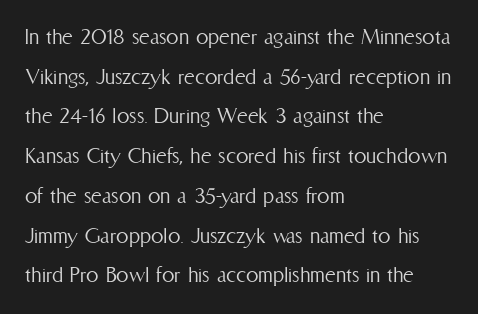
No italicization has been applied; the sample stays upright. Which margin do the lines hug? The left one — the right edge is uneven. Interline gaps are of average width in this sample. Descender tails drop into unmarked territory.
